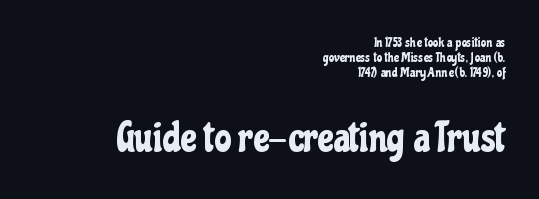
The image shows 42 px condensed sans-serif type, upright; set right-aligned, tight line spacing (1.06x), normal letter spacing, not underlined; the second (bottom) block is 3.0x larger; low stroke contrast and a medium x-height.
